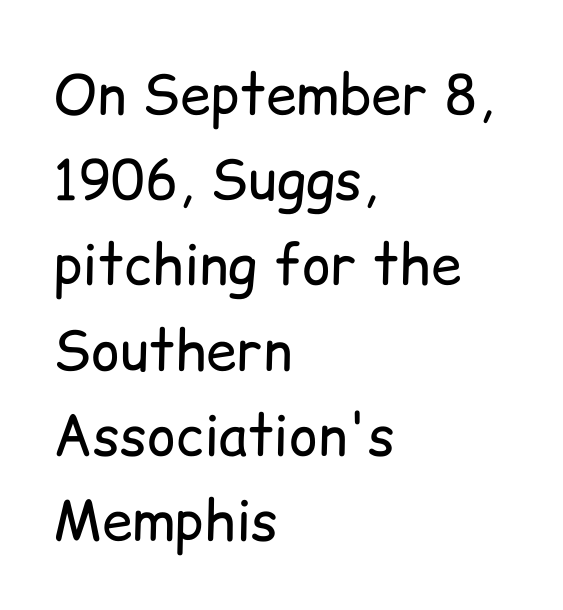
{"serif": "no", "italic": "no", "bold": "no", "weight": "regular", "width": "normal", "stroke_contrast": "low", "x_height": "medium", "monospaced": "no", "underline": "no", "align": "left", "line_spacing": "normal", "line_spacing_ratio": 1.55, "letter_spacing": "normal", "letter_spacing_em": 0.0, "glyph_px": 55}
